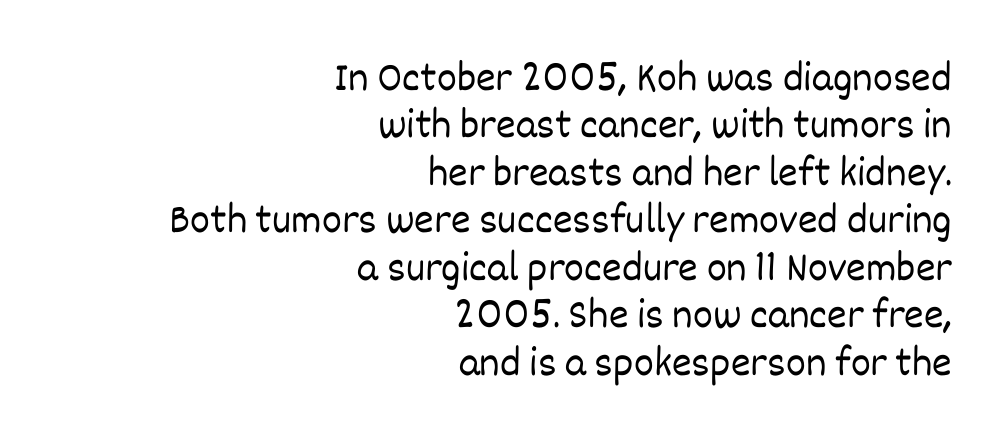
{"italic": "no", "bold": "no", "weight": "light", "width": "normal", "stroke_contrast": "low", "x_height": "large", "monospaced": "no", "underline": "no", "align": "right", "line_spacing": "tight", "line_spacing_ratio": 1.13, "letter_spacing": "normal", "letter_spacing_em": 0.0, "glyph_px": 42}
